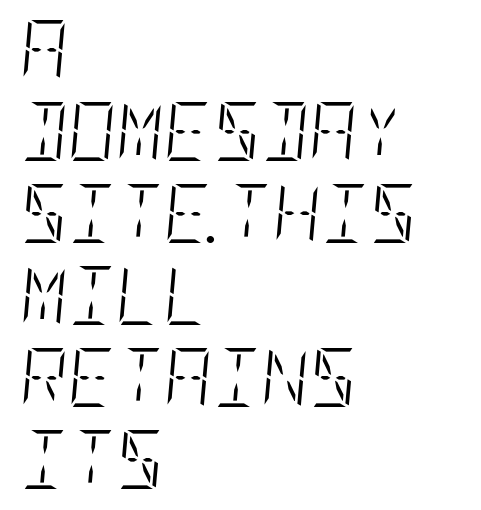
Q: Is the text bold? A: No.
Q: Is the text italic (slanted)? A: Yes, it leans right by about 5 degrees.
Q: Is the text underlined? A: No.
Q: How is the paragraph aligned? A: Left-aligned.
Q: Is the spacing between letters normal or unusually wide? A: Normal.
Q: Is the spacing between lines tight, normal or loose? A: Normal.
Q: Width (condensed, normal, or wide)? A: Condensed.
Q: Stroke contrast? A: Low.
Q: x-height? A: Large.
